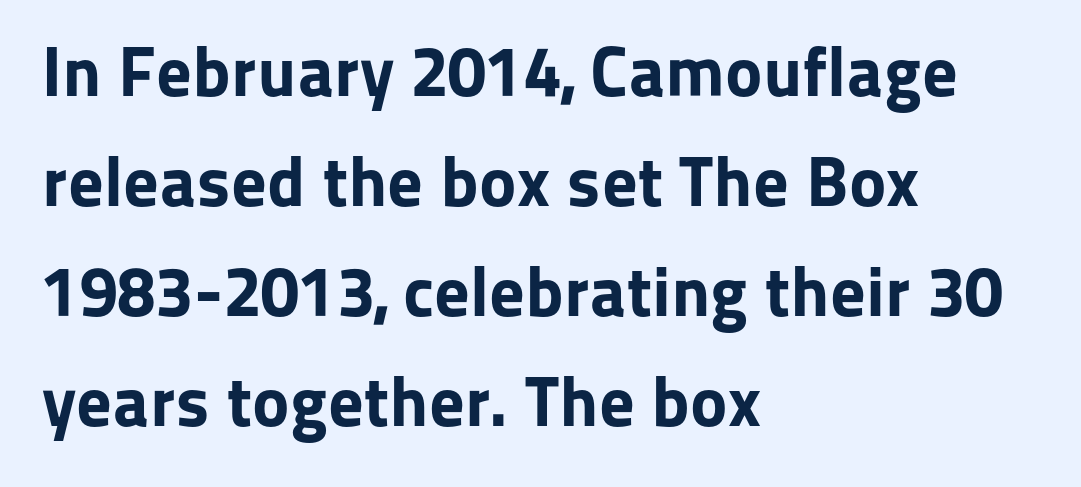
The rendering keeps characters at their native spacing. The string is rendered with underlining switched off. As a designer I'd log this as weight 700, bold. The line-height multiplier appears to be the usual default. To sum up the face: it is a sans, with no serifs. This sample has the flowing, uneven cadence of proportional lettering.
